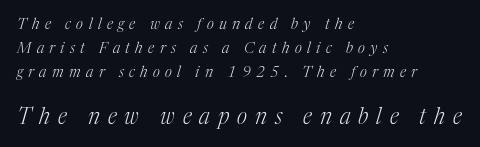
Q: Is the text bold? A: No.
Q: Is the text italic (slanted)? A: Yes, it leans right by about 17 degrees.
Q: Is the text underlined? A: No.
Q: How is the paragraph aligned? A: Left-aligned.
Q: Is the spacing between letters normal or unusually wide? A: Unusually wide.
Q: Is the spacing between lines tight, normal or loose? A: Normal.
Q: Which block of text is set in a larger size, the first (top) or the second (bottom)? A: The second (bottom) one.
